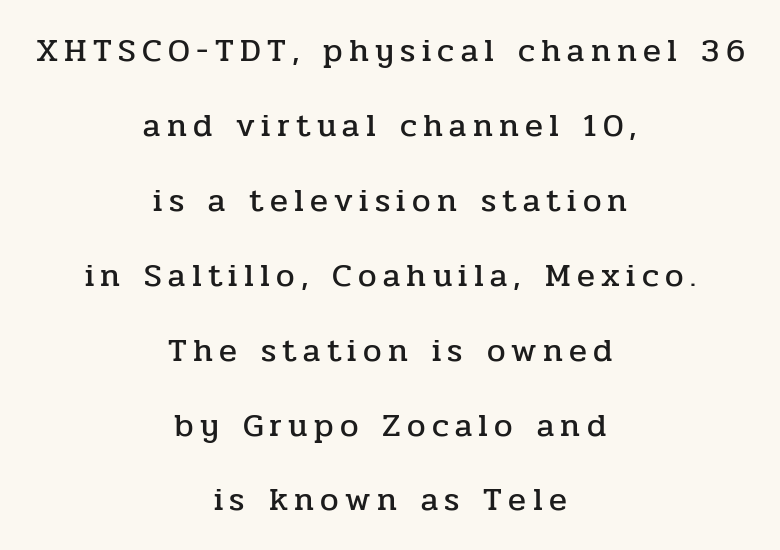
{"serif": "yes", "italic": "no", "width": "normal", "stroke_contrast": "low", "x_height": "medium", "monospaced": "no", "underline": "no", "align": "center", "line_spacing": "loose", "line_spacing_ratio": 2.27, "glyph_px": 33}
